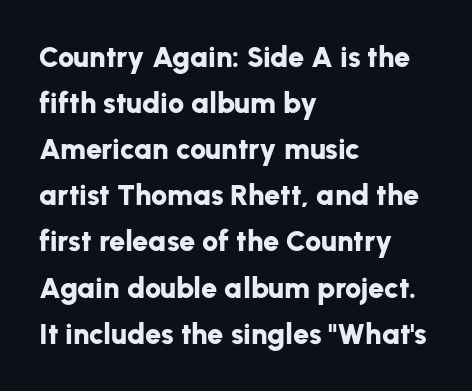
Do the characters align in a grid? No, the font is proportional. Does the type have serifs? No, each stem ends abruptly. Line beginnings align vertically; line endings do not. The letters stand upright; this is a roman face. Spacing between characters is what you'd get straight out of the box. The area under the type is left untouched.
